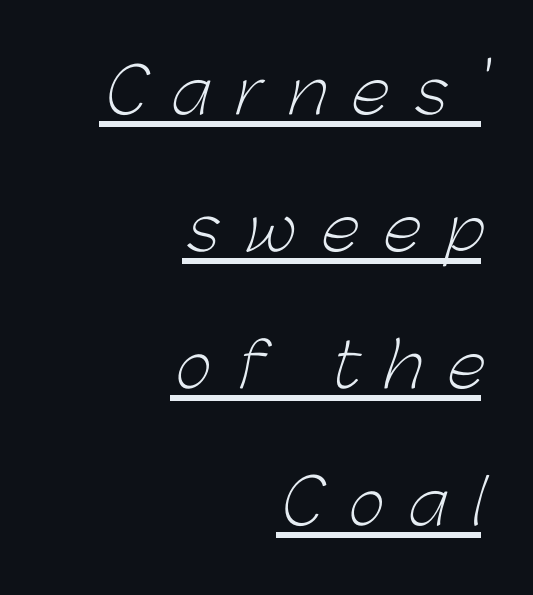
The image shows 62 px light sans-serif type; set right-aligned, loose line spacing (2.21x), unusually wide letter spacing (+0.41 em), underlined; low stroke contrast and a medium x-height.
